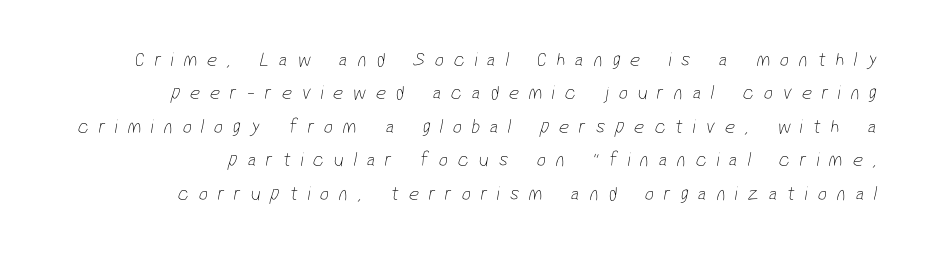
The image shows 20 px text type; set right-aligned, normal line spacing (1.67x), unusually wide letter spacing (+0.49 em), not underlined.
